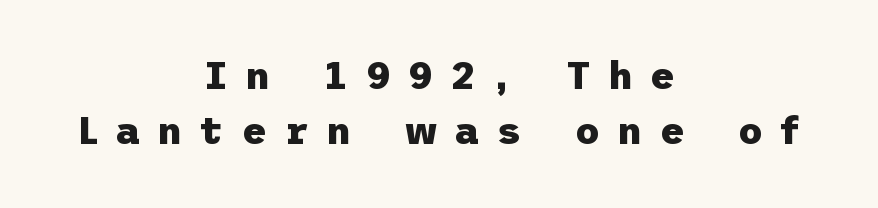
{"serif": "no", "italic": "no", "bold": "yes", "weight": "heavy", "width": "normal", "stroke_contrast": "low", "x_height": "medium", "underline": "no", "align": "center", "line_spacing": "normal", "line_spacing_ratio": 1.45, "letter_spacing": "wide", "letter_spacing_em": 0.46, "glyph_px": 38}
